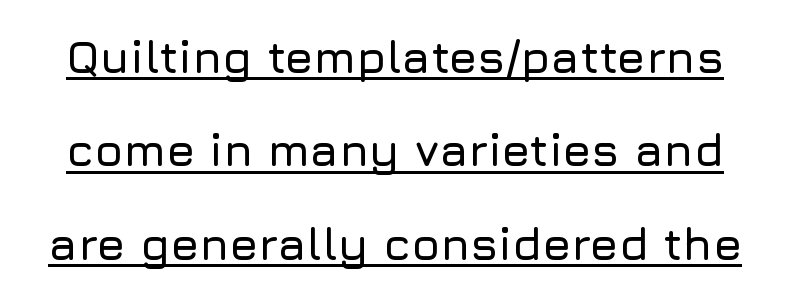
Spacing between characters is what you'd get straight out of the box. One glance says open: line gaps are wider than usual. Has an underline been added? It has. Unlike italic type, these characters show no tilt at all.
